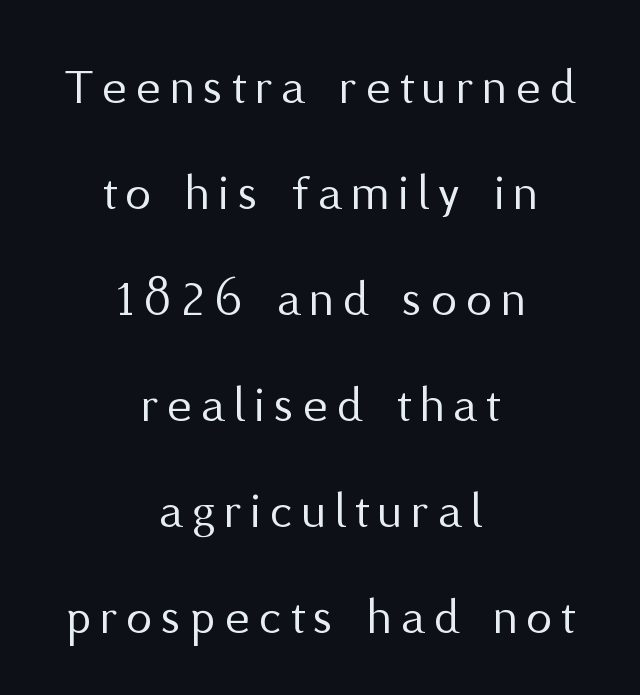
{"serif": "no", "italic": "no", "bold": "no", "weight": "regular", "width": "normal", "stroke_contrast": "medium", "x_height": "medium", "monospaced": "no", "underline": "no", "align": "center", "line_spacing": "loose", "line_spacing_ratio": 2.04, "glyph_px": 52}
